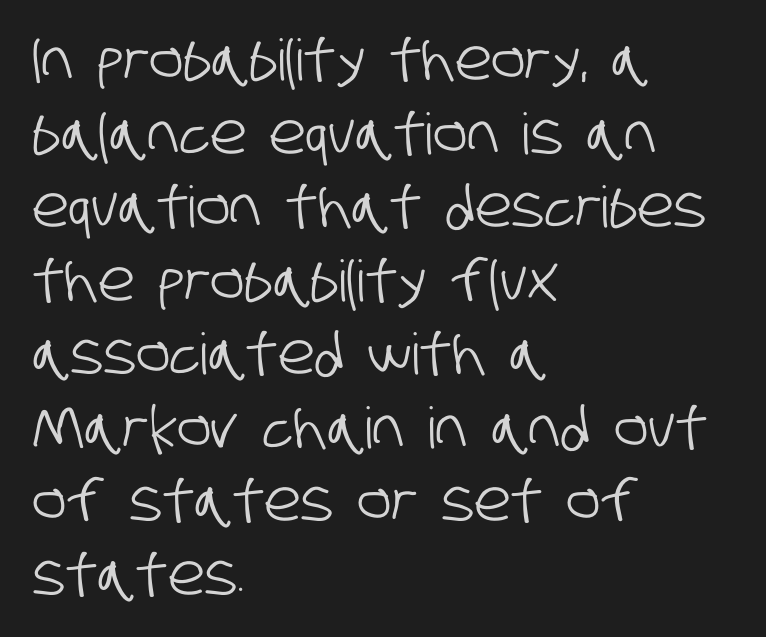
Is this a sans? Yes — the strokes have no serifs. How would I describe the line gaps? Plain and ordinary. Glyph-to-glyph distance matches everyday printed text. Just letters on the line, the space beneath them empty. Is the block centered? No — it sits flush against the left margin.
